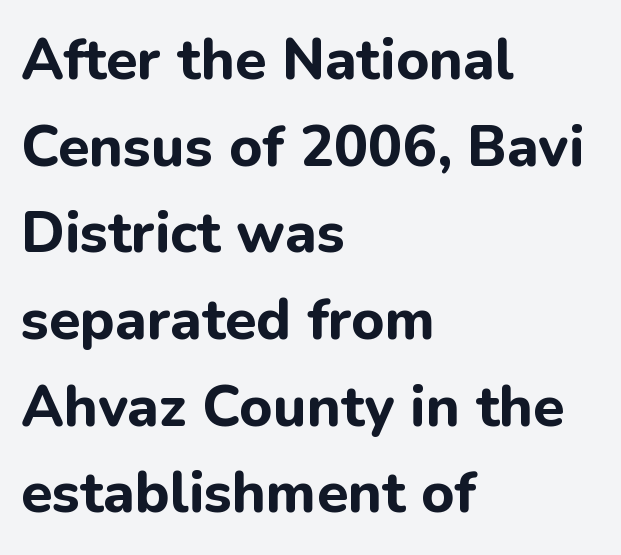
The image shows 57 px bold sans-serif type, upright; set left-aligned, normal line spacing (1.52x), normal letter spacing, not underlined; low stroke contrast and a medium x-height.
